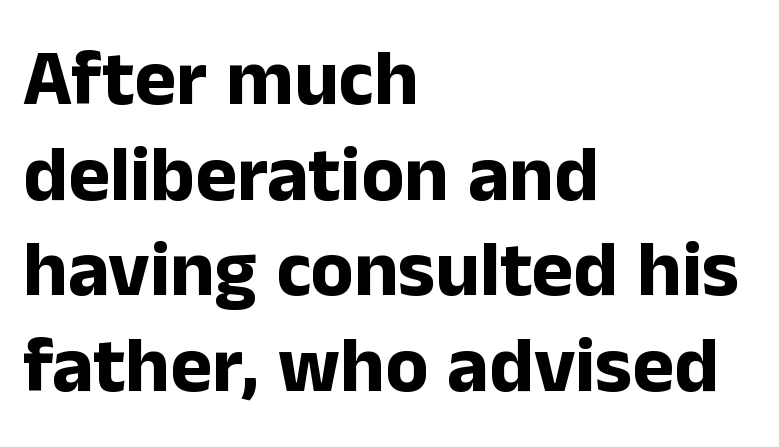
{"serif": "no", "italic": "no", "bold": "yes", "weight": "bold", "width": "normal", "stroke_contrast": "low", "x_height": "medium", "monospaced": "no", "underline": "no", "align": "left", "line_spacing_ratio": 1.21, "letter_spacing": "normal", "letter_spacing_em": 0.0, "glyph_px": 79}
